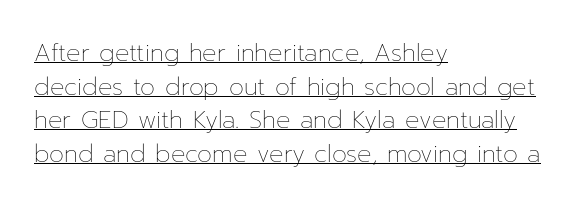
Q: Is the text bold? A: No.
Q: Is the text italic (slanted)? A: No, it is upright.
Q: Is the text underlined? A: Yes.
Q: How is the paragraph aligned? A: Left-aligned.
Q: Is the spacing between letters normal or unusually wide? A: Normal.
Q: Is the spacing between lines tight, normal or loose? A: Normal.
